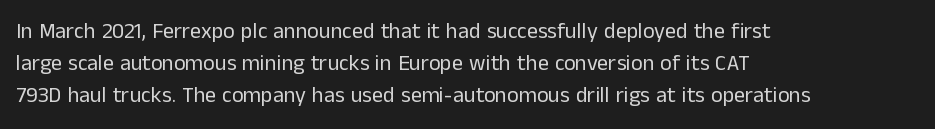
Q: Is the text bold? A: No.
Q: Is the text italic (slanted)? A: No, it is upright.
Q: Is the text underlined? A: No.
Q: How is the paragraph aligned? A: Left-aligned.
Q: Is the spacing between letters normal or unusually wide? A: Normal.
Q: Is the spacing between lines tight, normal or loose? A: Normal.
